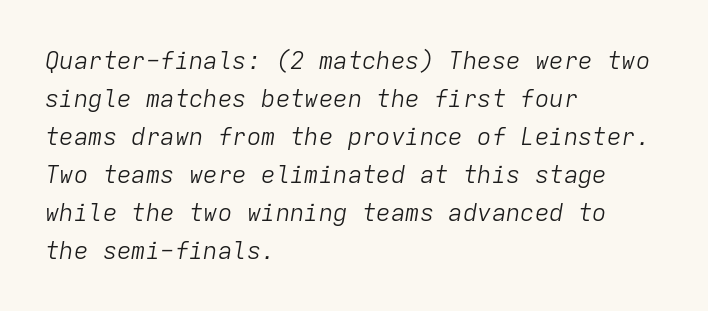
The image shows 24 px text type, italic (leaning right); set left-aligned, normal line spacing (1.58x), normal letter spacing, not underlined.
